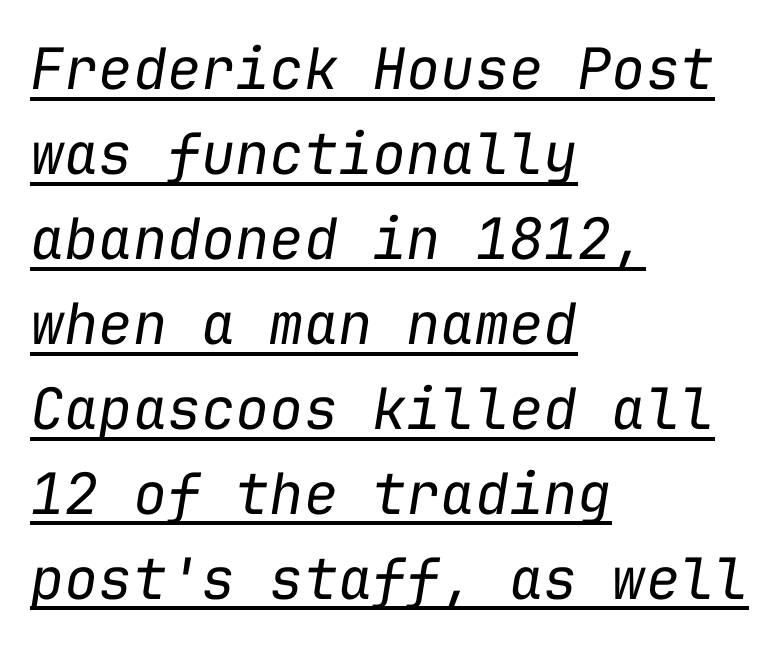
The image shows 57 px regular-weight type, italic (leaning right), monospaced; set left-aligned, normal line spacing (1.49x), normal letter spacing, underlined; low stroke contrast and a medium x-height.
